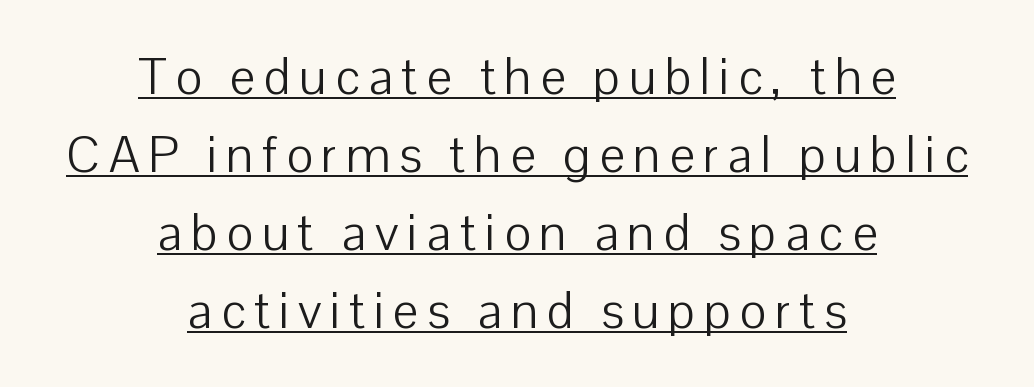
{"serif": "no", "italic": "no", "bold": "no", "weight": "light", "width": "normal", "stroke_contrast": "low", "x_height": "medium", "monospaced": "no", "underline": "yes", "align": "center", "line_spacing": "normal", "line_spacing_ratio": 1.53, "glyph_px": 51}
